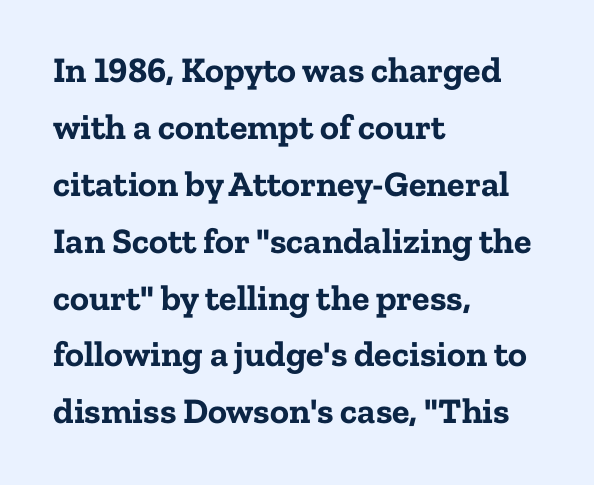
{"serif": "yes", "italic": "no", "bold": "yes", "weight": "bold", "width": "normal", "stroke_contrast": "low", "x_height": "medium", "monospaced": "no", "underline": "no", "align": "left", "line_spacing": "normal", "line_spacing_ratio": 1.58, "letter_spacing": "normal", "letter_spacing_em": 0.0, "glyph_px": 36}
